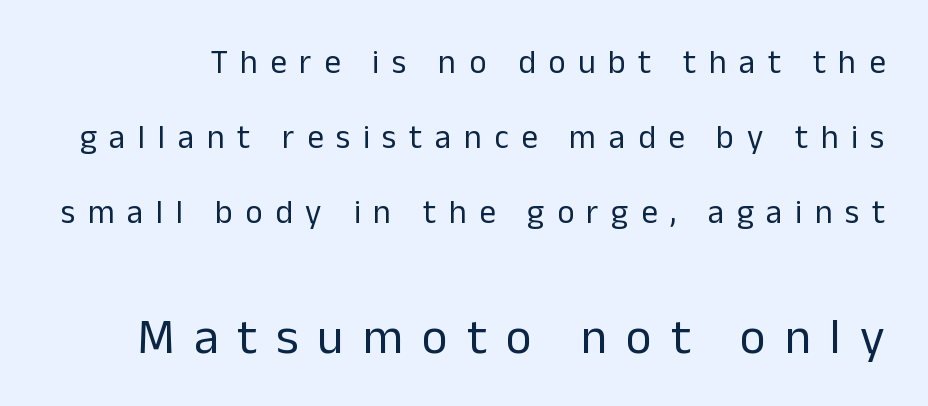
The image shows 50 px regular-weight sans-serif type, upright; set loose line spacing (2.27x), unusually wide letter spacing (+0.38 em), not underlined; the second (bottom) block is 1.52x larger; low stroke contrast and a medium x-height.
